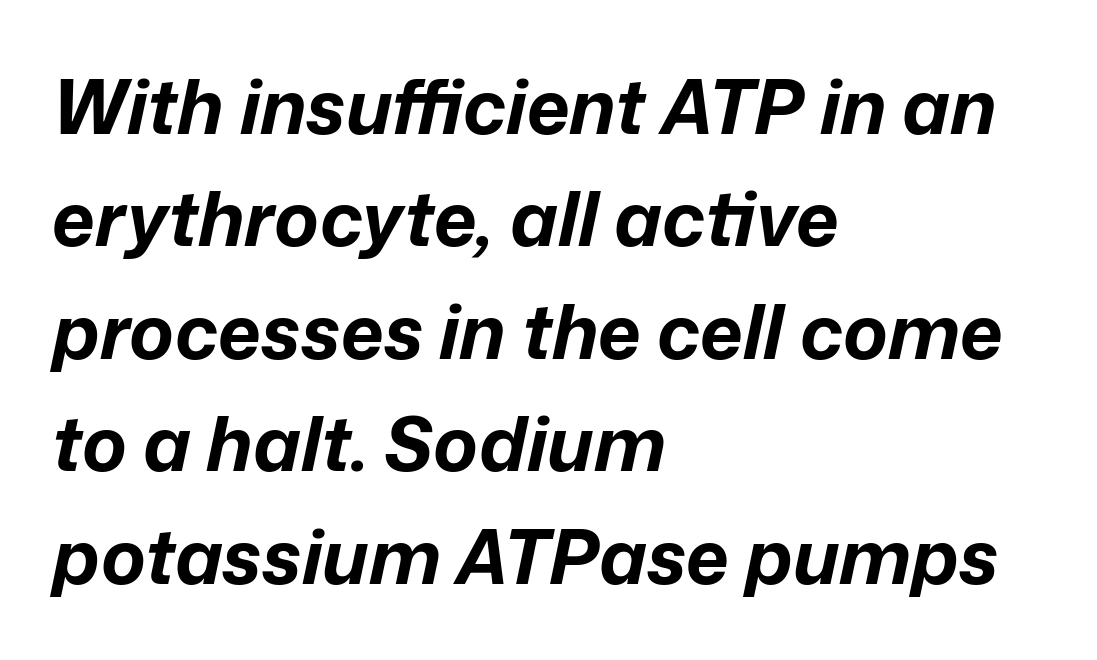
Q: Is the text bold? A: Yes.
Q: Is the text italic (slanted)? A: Yes, it leans right by about 12 degrees.
Q: Is the text underlined? A: No.
Q: How is the paragraph aligned? A: Left-aligned.
Q: Is the spacing between letters normal or unusually wide? A: Normal.
Q: Is the spacing between lines tight, normal or loose? A: Normal.
Q: Width (condensed, normal, or wide)? A: Normal.
Q: Stroke contrast? A: Low.
Q: x-height? A: Medium.
Q: Monospaced? A: No.
